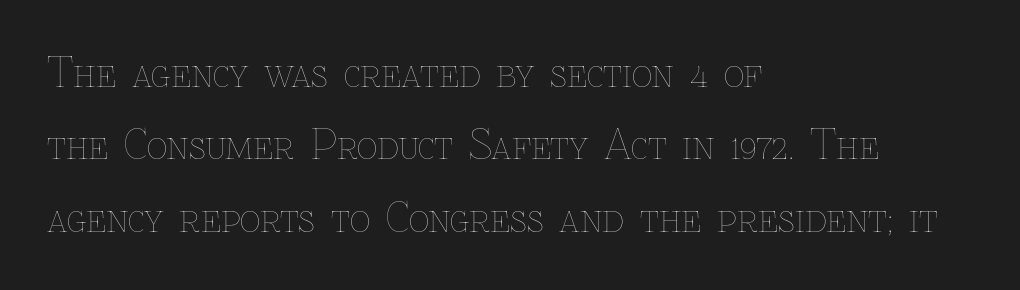
The image shows 40 px thin type, upright; set left-aligned, line spacing 1.81x, normal letter spacing, not underlined; low stroke contrast and a medium x-height.
